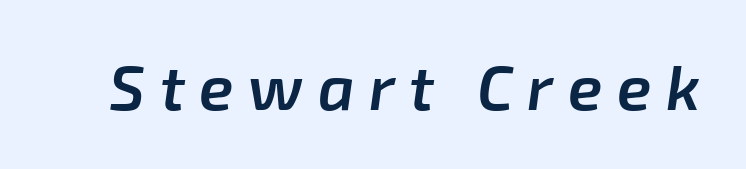
The image shows 63 px semibold type, italic (leaning right); set unusually wide letter spacing (+0.23 em), not underlined; low stroke contrast and a medium x-height.
